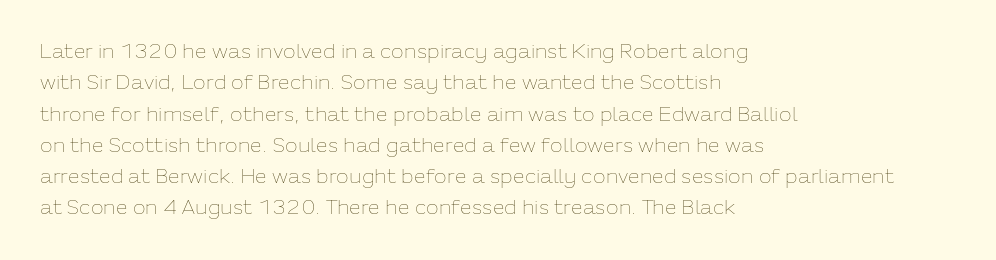
{"italic": "no", "bold": "no", "underline": "no", "align": "left", "line_spacing": "normal", "line_spacing_ratio": 1.49, "letter_spacing": "normal", "letter_spacing_em": 0.0, "glyph_px": 21}
